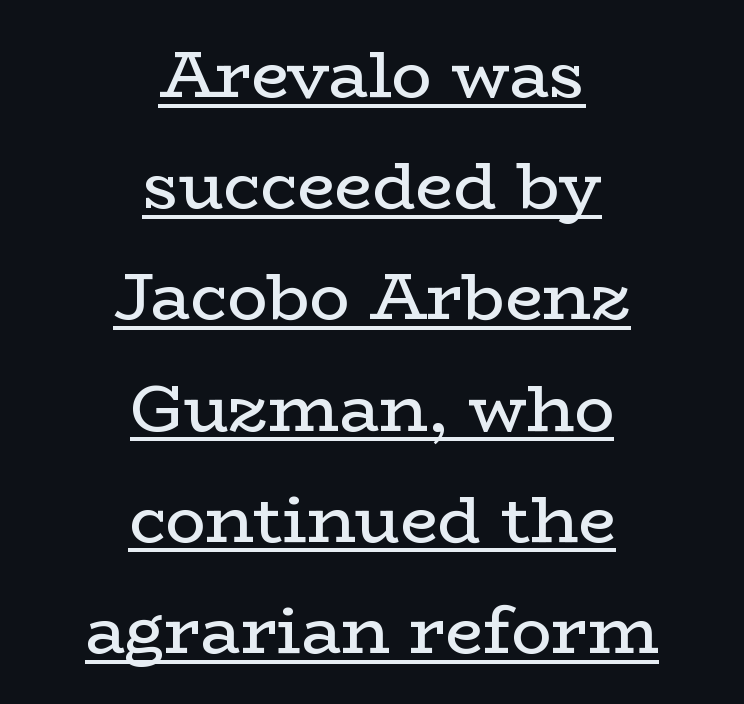
Q: Is the text bold? A: No.
Q: Is the text italic (slanted)? A: No, it is upright.
Q: Is the typeface a serif or a sans-serif typeface? A: Serif.
Q: Is the text underlined? A: Yes.
Q: How is the paragraph aligned? A: Centered.
Q: Is the spacing between letters normal or unusually wide? A: Normal.
Q: Is the spacing between lines tight, normal or loose? A: Normal.
Q: Width (condensed, normal, or wide)? A: Wide.
Q: Stroke contrast? A: Low.
Q: x-height? A: Medium.
Q: Monospaced? A: No.
